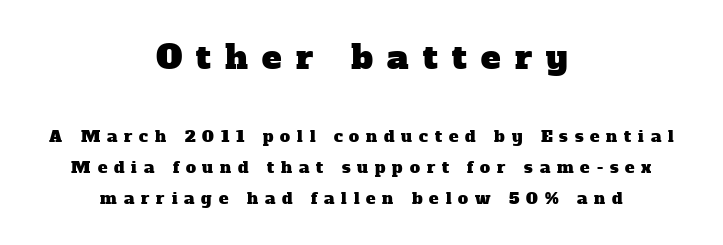
Varying glyph widths throughout — classic text-font behaviour. This rendering uses center alignment, leaving both contours irregular but symmetric. This rendering features lettering with no underline. The initial chunk of copy outweighs the following chunk in type size. Loose tracking; the words dissolve into strings of separated letters.
